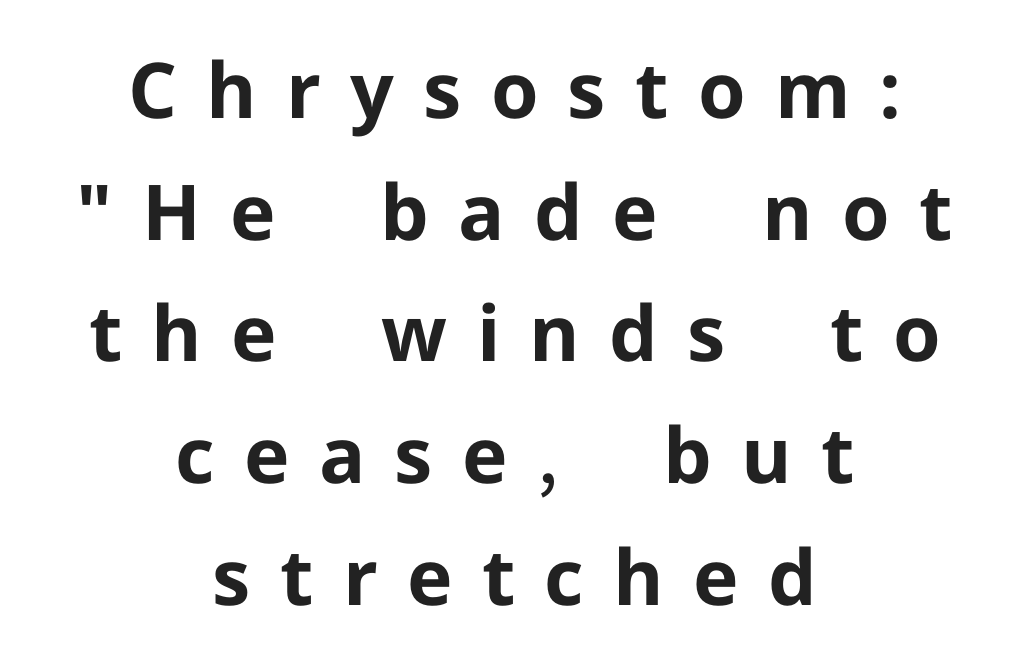
The image shows 77 px bold sans-serif type, upright; set centered, normal line spacing (1.58x), unusually wide letter spacing (+0.38 em), not underlined; low stroke contrast and a medium x-height.
